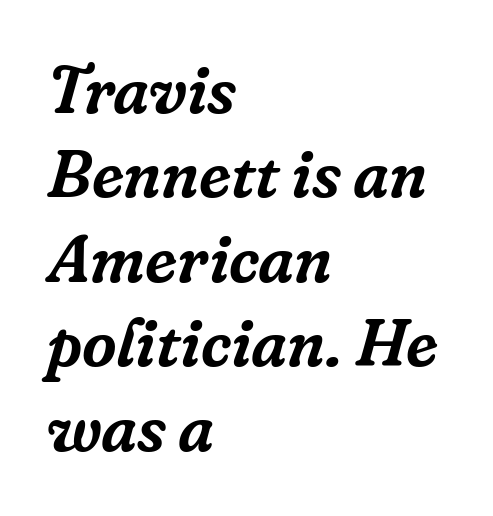
The image shows 67 px serif type, italic (leaning right); set left-aligned, normal line spacing (1.26x), normal letter spacing, not underlined; low stroke contrast and a medium x-height.
